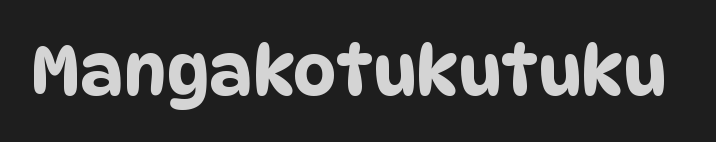
Q: Is the typeface a serif or a sans-serif typeface? A: Sans-serif.
Q: Is the text underlined? A: No.
Q: Is the spacing between letters normal or unusually wide? A: Normal.
Q: Width (condensed, normal, or wide)? A: Condensed.
Q: Stroke contrast? A: Low.
Q: x-height? A: Large.
Q: Monospaced? A: No.
